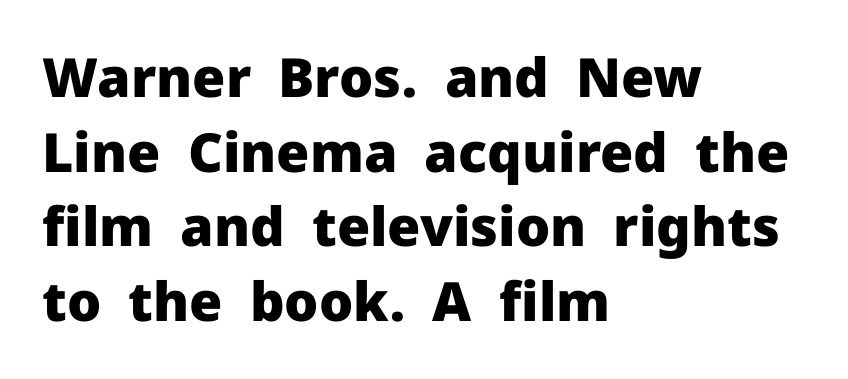
Q: Is the text bold? A: Yes.
Q: Is the text italic (slanted)? A: No, it is upright.
Q: Is the typeface a serif or a sans-serif typeface? A: Sans-serif.
Q: Is the text underlined? A: No.
Q: How is the paragraph aligned? A: Left-aligned.
Q: Is the spacing between letters normal or unusually wide? A: Normal.
Q: Is the spacing between lines tight, normal or loose? A: Normal.
Q: Width (condensed, normal, or wide)? A: Normal.
Q: Stroke contrast? A: Low.
Q: x-height? A: Medium.
Q: Monospaced? A: No.
